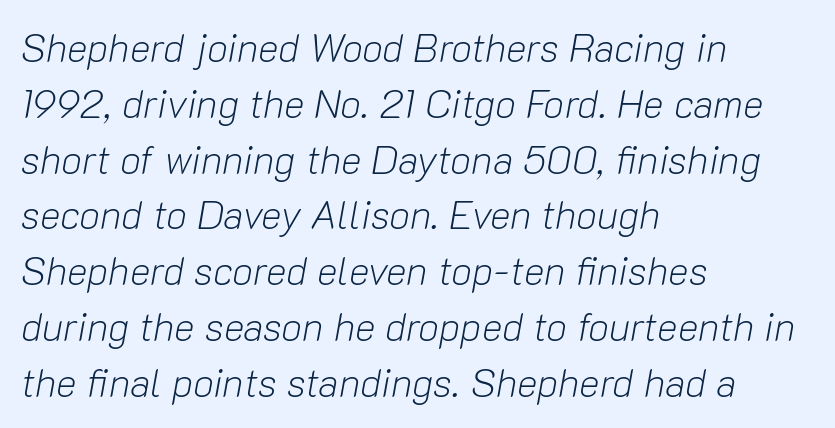
Q: Is the text bold? A: No.
Q: Is the text italic (slanted)? A: Yes, it leans right by about 10 degrees.
Q: Is the text underlined? A: No.
Q: How is the paragraph aligned? A: Left-aligned.
Q: Is the spacing between letters normal or unusually wide? A: Normal.
Q: Is the spacing between lines tight, normal or loose? A: Normal.
Q: Width (condensed, normal, or wide)? A: Normal.
Q: Stroke contrast? A: Low.
Q: x-height? A: Medium.
Q: Monospaced? A: No.
